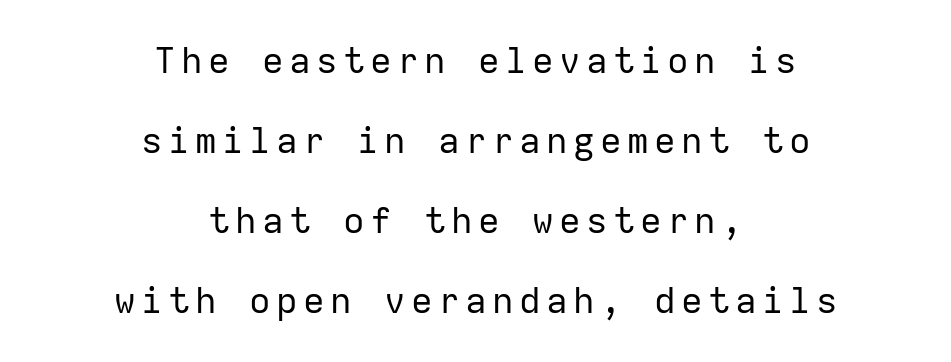
{"serif": "no", "italic": "no", "bold": "no", "weight": "regular", "width": "normal", "stroke_contrast": "low", "x_height": "medium", "monospaced": "yes", "underline": "no", "align": "center", "line_spacing": "loose", "line_spacing_ratio": 2.22, "glyph_px": 36}
